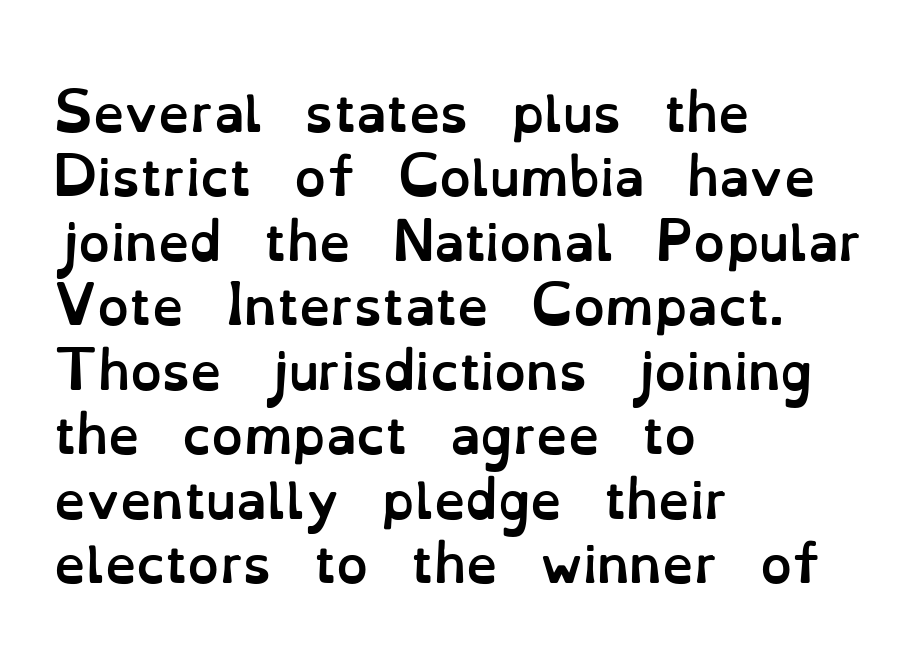
Q: Is the text bold? A: Yes.
Q: Is the text italic (slanted)? A: No, it is upright.
Q: Is the text underlined? A: No.
Q: How is the paragraph aligned? A: Left-aligned.
Q: Is the spacing between letters normal or unusually wide? A: Normal.
Q: Is the spacing between lines tight, normal or loose? A: Normal.
Q: Width (condensed, normal, or wide)? A: Normal.
Q: Stroke contrast? A: Low.
Q: x-height? A: Small.
Q: Monospaced? A: No.
